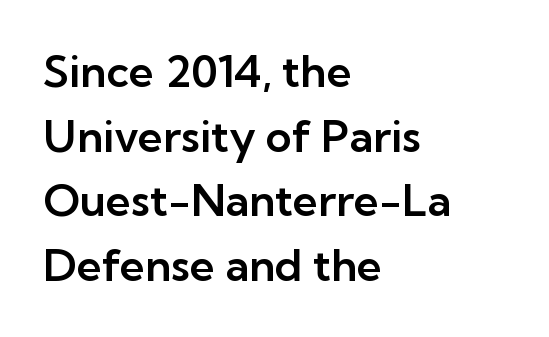
The image shows 44 px sans-serif type, upright; set left-aligned, normal line spacing (1.47x), normal letter spacing, not underlined; low stroke contrast and a medium x-height.
